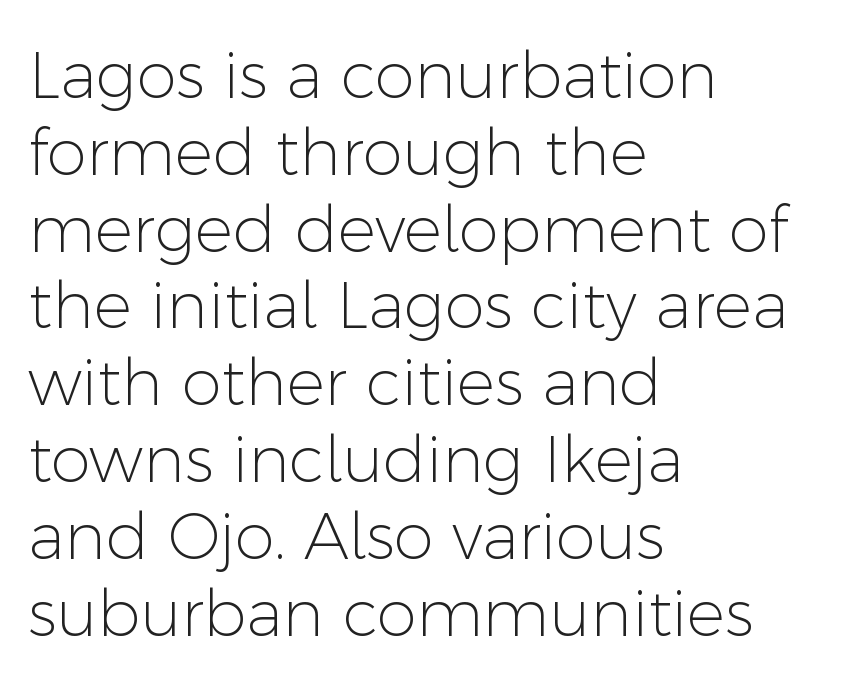
Unlike italic type, these characters show no tilt at all. Proportional: the letters do not fall into vertical columns. A clean baseline with only descenders dipping below it. The typeface chosen for these lines omits serifs. Is the block centered? No — it sits flush against the left margin.
